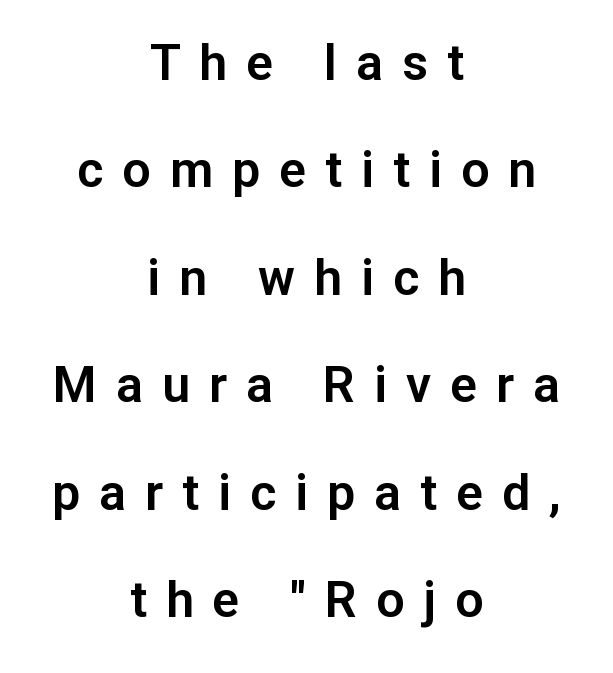
The rendering uses natural spacing where letterforms have individual widths. Plain, unruled lines of type. Successive baselines arrive slowly, with a big drop between each. The compositor balanced each line on the midline. Look at the bottom of the vertical strokes: they stop flat, with no serifs.
